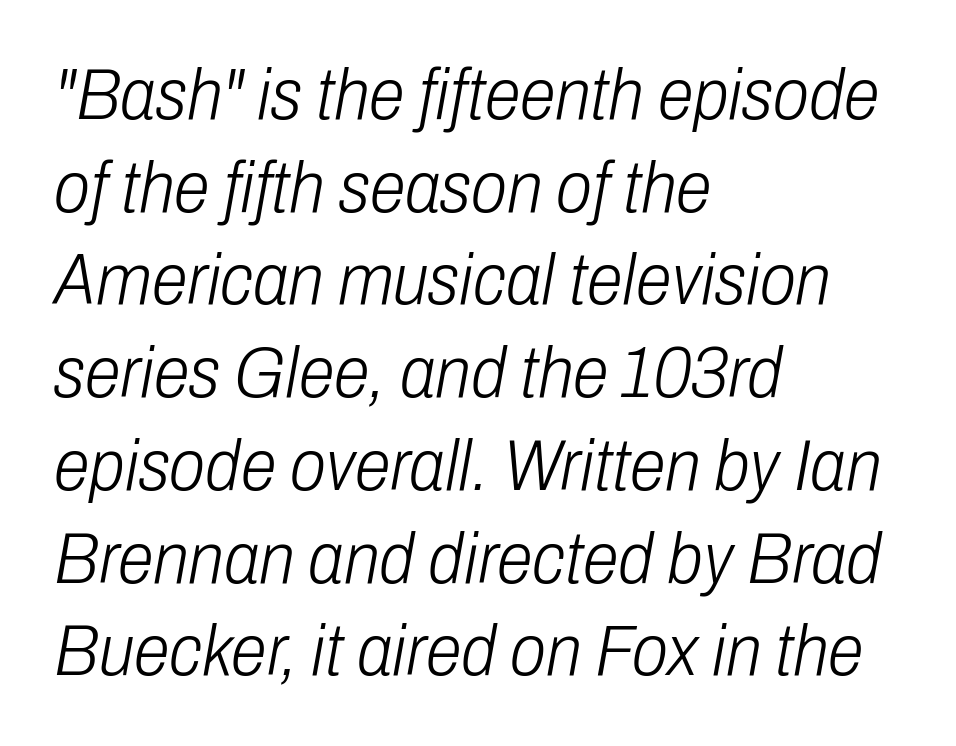
{"italic": "yes", "lean": "right", "slant_degrees": 10, "bold": "no", "weight": "light", "width": "condensed", "stroke_contrast": "low", "x_height": "medium", "monospaced": "no", "underline": "no", "align": "left", "line_spacing": "normal", "line_spacing_ratio": 1.27, "letter_spacing": "normal", "letter_spacing_em": 0.0, "glyph_px": 73}
